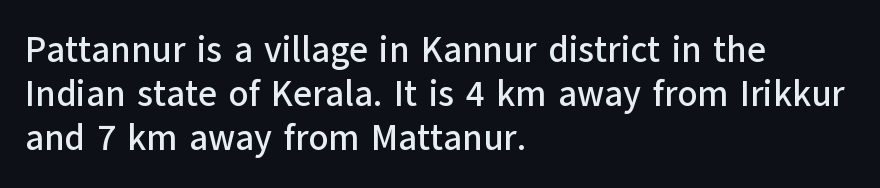
Q: Is the text italic (slanted)? A: No, it is upright.
Q: Is the typeface a serif or a sans-serif typeface? A: Sans-serif.
Q: Is the text underlined? A: No.
Q: How is the paragraph aligned? A: Left-aligned.
Q: Is the spacing between letters normal or unusually wide? A: Normal.
Q: Width (condensed, normal, or wide)? A: Normal.
Q: Stroke contrast? A: Low.
Q: x-height? A: Medium.
Q: Monospaced? A: No.
